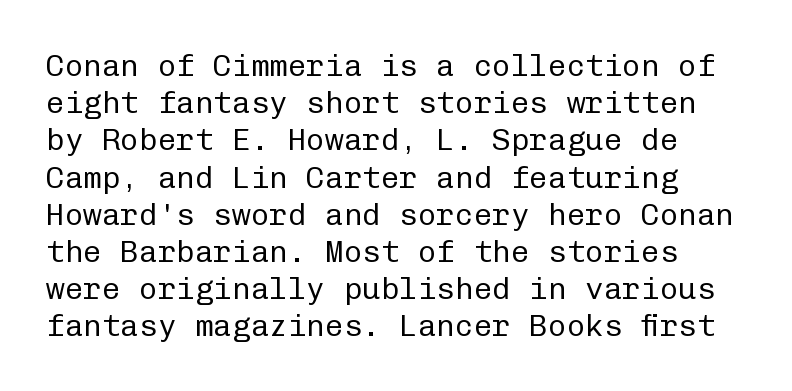
{"serif": "no", "italic": "no", "bold": "no", "weight": "regular", "width": "normal", "stroke_contrast": "low", "x_height": "medium", "monospaced": "yes", "underline": "no", "line_spacing_ratio": 1.2, "letter_spacing": "normal", "letter_spacing_em": 0.0, "glyph_px": 31}
